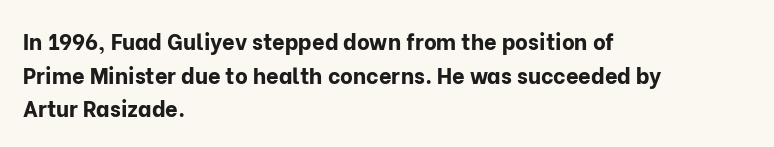
The image shows 22 px bold type, upright; set left-aligned, normal line spacing (1.53x), normal letter spacing, not underlined.
